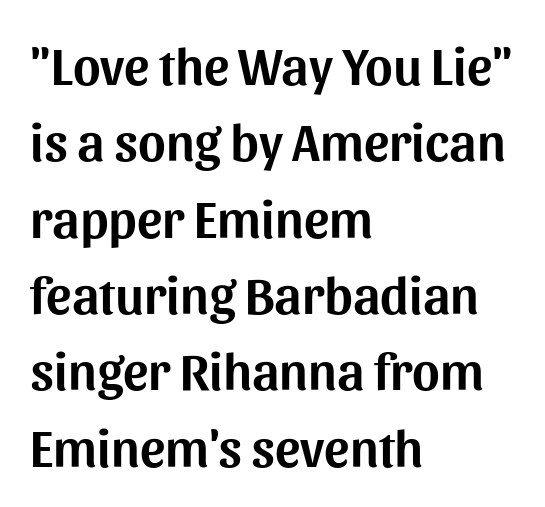
The image shows 53 px sans-serif type, upright; set left-aligned, normal line spacing (1.44x), normal letter spacing, not underlined; medium stroke contrast and a medium x-height.
